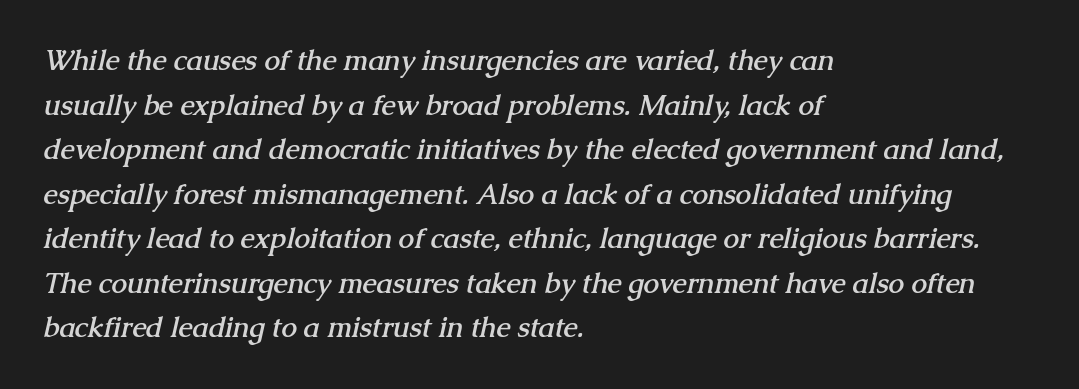
The image shows 28 px semibold serif type; set left-aligned, normal line spacing (1.59x), normal letter spacing, not underlined; medium stroke contrast and a medium x-height.
